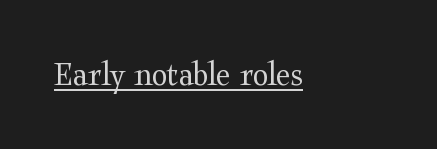
{"serif": "yes", "italic": "no", "bold": "no", "weight": "regular", "width": "wide", "stroke_contrast": "medium", "x_height": "medium", "monospaced": "no", "underline": "yes", "letter_spacing": "normal", "letter_spacing_em": 0.0, "glyph_px": 36}
